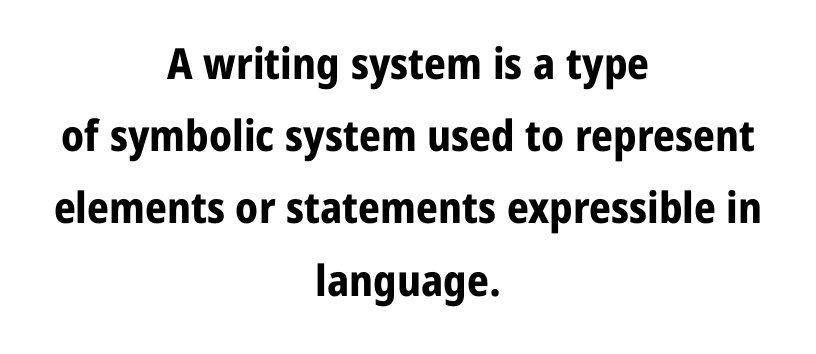
Q: Is the text bold? A: Yes.
Q: Is the text italic (slanted)? A: No, it is upright.
Q: Is the typeface a serif or a sans-serif typeface? A: Sans-serif.
Q: Is the text underlined? A: No.
Q: How is the paragraph aligned? A: Centered.
Q: Is the spacing between letters normal or unusually wide? A: Normal.
Q: Is the spacing between lines tight, normal or loose? A: Normal.
Q: Width (condensed, normal, or wide)? A: Normal.
Q: Stroke contrast? A: Low.
Q: x-height? A: Medium.
Q: Monospaced? A: No.
